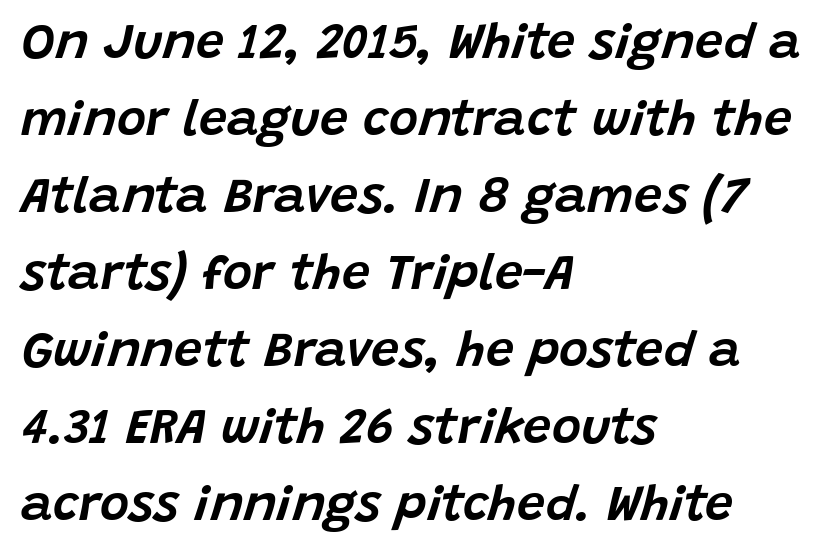
{"italic": "yes", "lean": "right", "slant_degrees": 15, "width": "normal", "stroke_contrast": "low", "x_height": "large", "monospaced": "no", "underline": "no", "align": "left", "line_spacing": "normal", "line_spacing_ratio": 1.54, "letter_spacing": "normal", "letter_spacing_em": 0.0, "glyph_px": 50}
